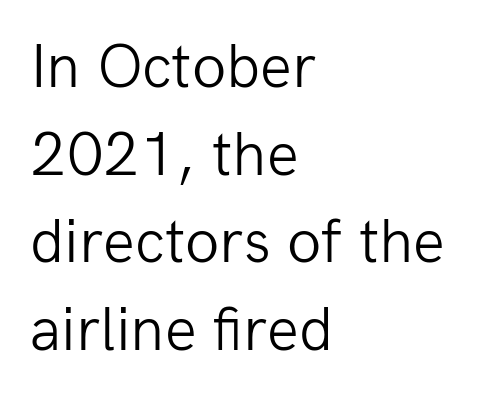
{"serif": "no", "italic": "no", "bold": "no", "weight": "light", "width": "normal", "stroke_contrast": "low", "x_height": "medium", "monospaced": "no", "underline": "no", "align": "left", "line_spacing": "normal", "line_spacing_ratio": 1.39, "letter_spacing": "normal", "letter_spacing_em": 0.0, "glyph_px": 63}
